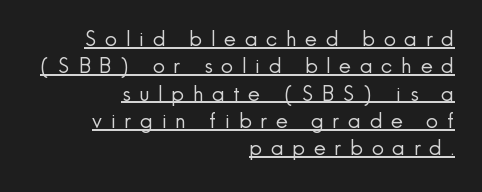
This block has exactly the height ordinary leading produces. Each line ends at the same right margin while the left side varies. Nope, not italic — everything's standing straight. The rendered words wear a rule along their underside. Here the glyphs are tracked loosely, breaking word shapes into spaced letters. Letters have the restrained weight of plain body copy at most.
